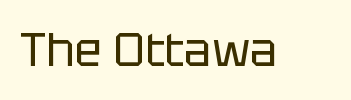
Q: Is the text bold? A: No.
Q: Is the text italic (slanted)? A: No, it is upright.
Q: Is the typeface a serif or a sans-serif typeface? A: Sans-serif.
Q: Is the text underlined? A: No.
Q: Is the spacing between letters normal or unusually wide? A: Normal.
Q: Width (condensed, normal, or wide)? A: Normal.
Q: Stroke contrast? A: Low.
Q: x-height? A: Large.
Q: Monospaced? A: No.
